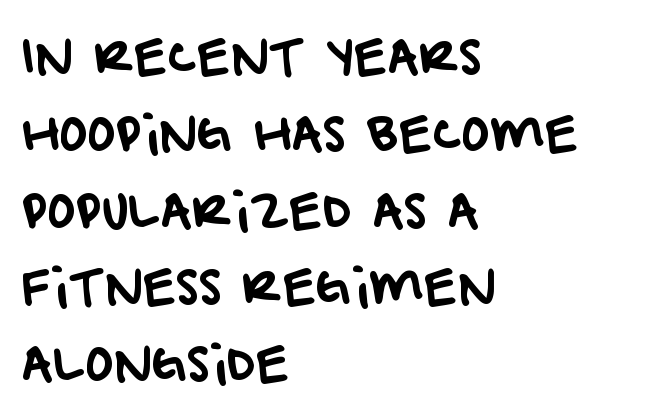
{"serif": "no", "width": "normal", "stroke_contrast": "low", "x_height": "large", "monospaced": "no", "underline": "no", "align": "left", "line_spacing": "normal", "line_spacing_ratio": 1.6, "letter_spacing": "normal", "letter_spacing_em": 0.0, "glyph_px": 48}
